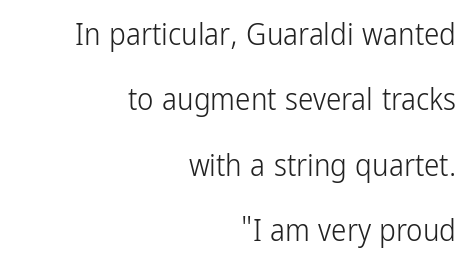
The image shows 31 px light, condensed sans-serif type, upright; set right-aligned, loose line spacing (2.11x), normal letter spacing, not underlined; low stroke contrast and a medium x-height.
